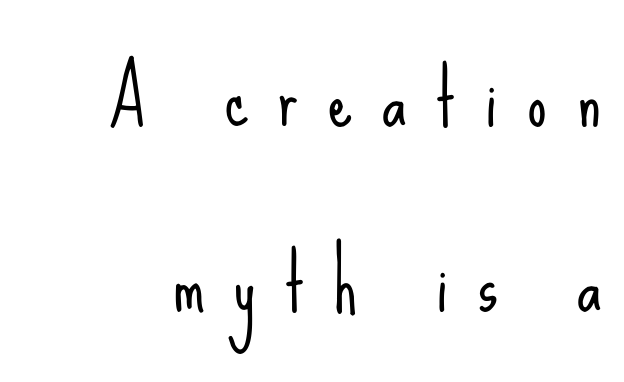
{"serif": "no", "italic": "no", "bold": "no", "weight": "light", "width": "condensed", "stroke_contrast": "low", "x_height": "small", "monospaced": "no", "underline": "no", "line_spacing": "loose", "line_spacing_ratio": 2.4, "letter_spacing": "wide", "letter_spacing_em": 0.39, "glyph_px": 77}
